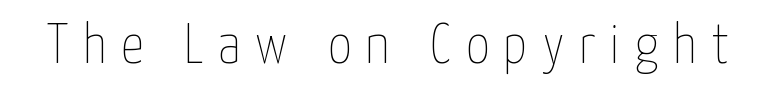
The image shows 57 px thin, condensed type, upright; set unusually wide letter spacing (+0.26 em), not underlined; low stroke contrast and a medium x-height.
